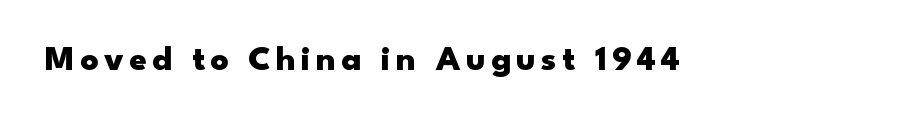
{"serif": "no", "italic": "no", "bold": "yes", "weight": "heavy", "width": "wide", "stroke_contrast": "low", "x_height": "small", "monospaced": "no", "underline": "no", "glyph_px": 35}
